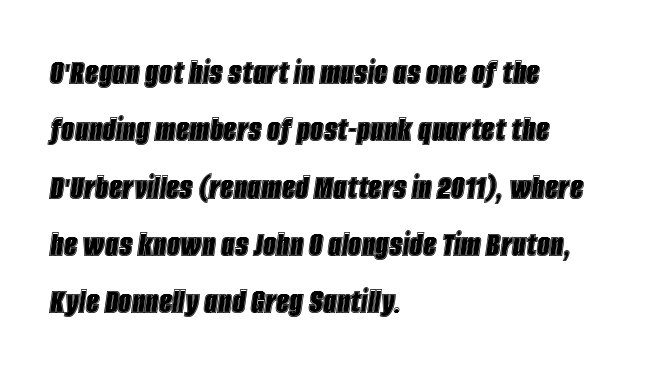
The image shows 37 px condensed type, italic (leaning right); set left-aligned, normal line spacing (1.55x), normal letter spacing, not underlined; a large x-height.
